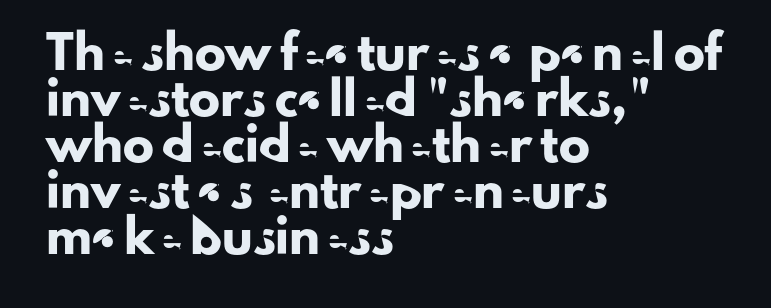
{"serif": "no", "italic": "no", "width": "normal", "stroke_contrast": "low", "x_height": "small", "monospaced": "no", "underline": "no", "align": "left", "line_spacing": "normal", "line_spacing_ratio": 1.48, "letter_spacing": "normal", "letter_spacing_em": 0.0, "glyph_px": 31}
